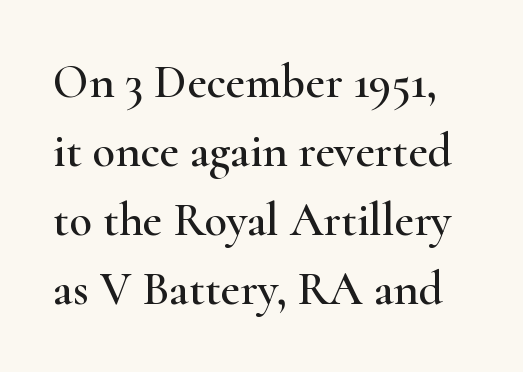
This block has exactly the height ordinary leading produces. Glance below the letters and you will spot only blank space. Yep, those are serifs on the letters. Is there any slant? The stems are plumb.
